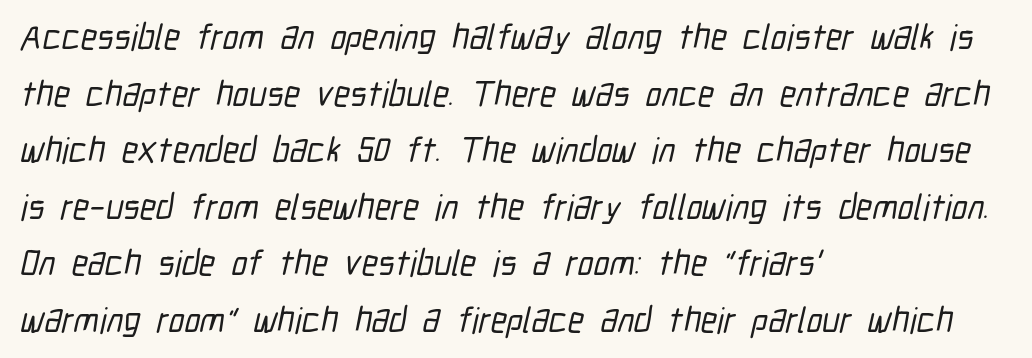
The image shows 36 px condensed sans-serif type; set left-aligned, normal line spacing (1.57x), normal letter spacing, not underlined; low stroke contrast and a medium x-height.
